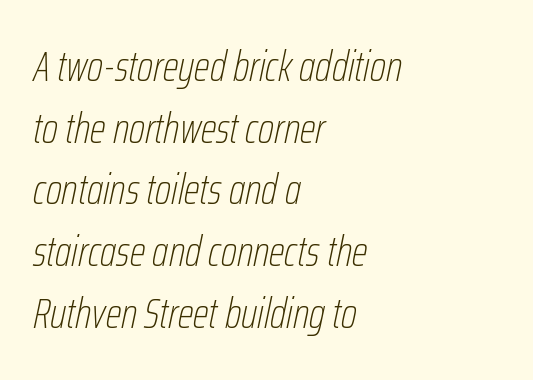
Q: Is the text bold? A: No.
Q: Is the text italic (slanted)? A: Yes, it leans right by about 12 degrees.
Q: Is the text underlined? A: No.
Q: How is the paragraph aligned? A: Left-aligned.
Q: Is the spacing between letters normal or unusually wide? A: Normal.
Q: Is the spacing between lines tight, normal or loose? A: Normal.
Q: Width (condensed, normal, or wide)? A: Condensed.
Q: Stroke contrast? A: Low.
Q: x-height? A: Medium.
Q: Monospaced? A: No.
